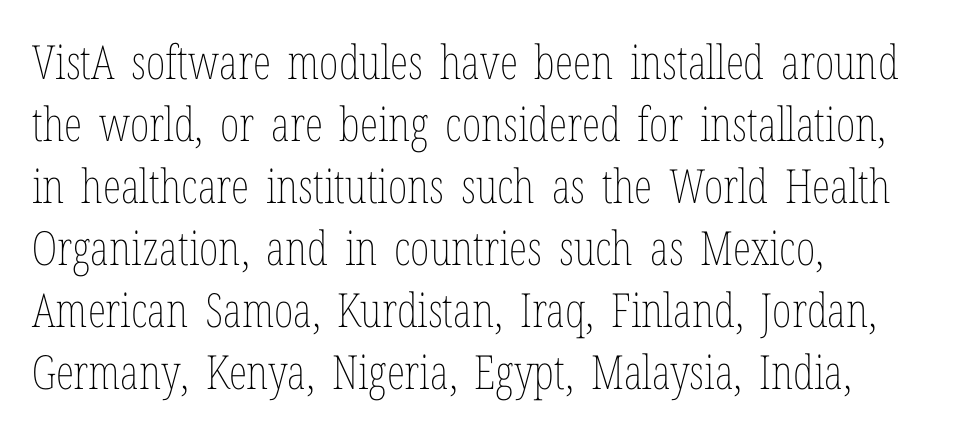
{"italic": "no", "bold": "no", "weight": "thin", "width": "condensed", "stroke_contrast": "low", "x_height": "medium", "monospaced": "no", "underline": "no", "align": "left", "line_spacing": "normal", "line_spacing_ratio": 1.32, "letter_spacing": "normal", "letter_spacing_em": 0.0, "glyph_px": 47}
